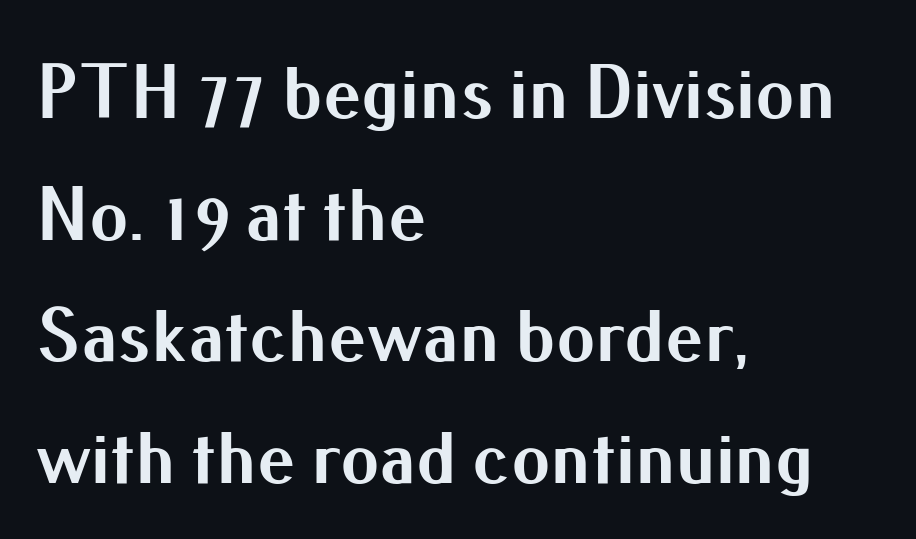
Q: Is the text bold? A: Yes.
Q: Is the text italic (slanted)? A: No, it is upright.
Q: Is the typeface a serif or a sans-serif typeface? A: Sans-serif.
Q: Is the text underlined? A: No.
Q: How is the paragraph aligned? A: Left-aligned.
Q: Is the spacing between letters normal or unusually wide? A: Normal.
Q: Is the spacing between lines tight, normal or loose? A: Normal.
Q: Width (condensed, normal, or wide)? A: Normal.
Q: Stroke contrast? A: Medium.
Q: x-height? A: Small.
Q: Monospaced? A: No.
